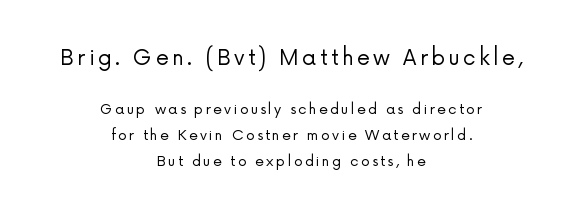
The image shows 21 px text type, upright; set centered, line spacing 1.86x, not underlined; the first (top) block is 1.5x larger.
